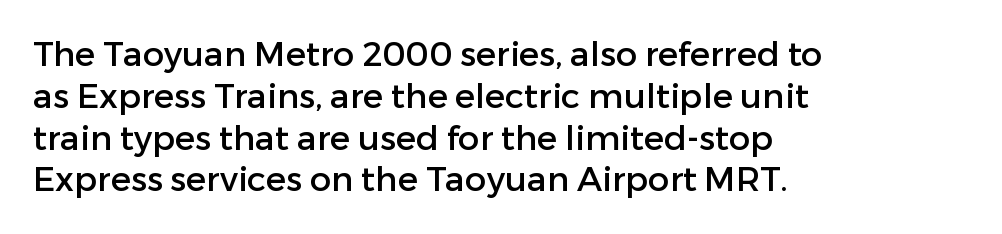
Is this a fixed-width face? No — the glyphs have proportional, varying widths. Serifs: no, the terminals of the letterforms are clean. Inter-character spacing is left at the font's built-in metrics. Designer's note — italics off, roman on.
